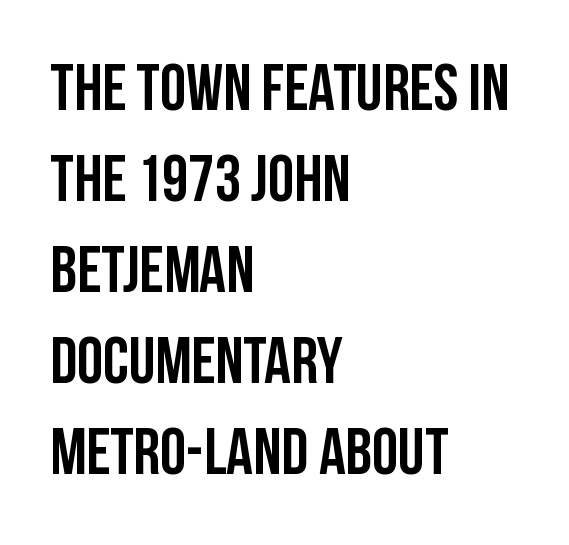
Nope, not italic — everything's standing straight. Teacher's note: observe the even left margin — that is flush-left alignment. Clear beneath every line of the passage. Check where the strokes stop: nothing finishes them off — pure sans. The horizontal fit of the characters is conventional and even.
